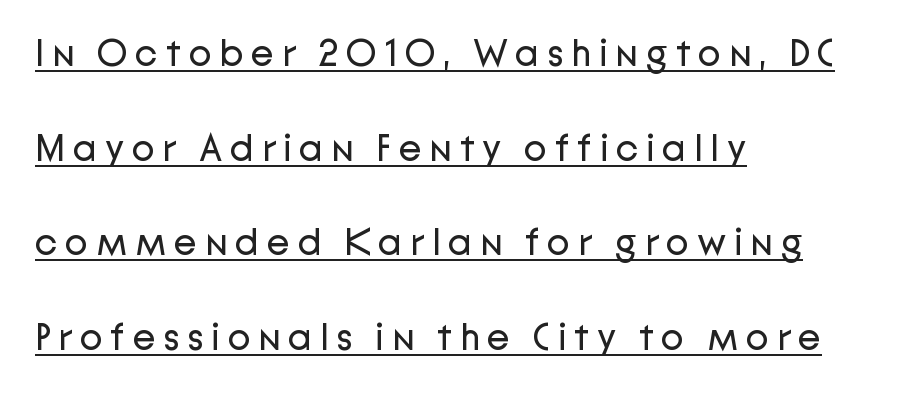
Q: Is the text bold? A: No.
Q: Is the text italic (slanted)? A: No, it is upright.
Q: Is the typeface a serif or a sans-serif typeface? A: Sans-serif.
Q: Is the text underlined? A: Yes.
Q: How is the paragraph aligned? A: Left-aligned.
Q: Is the spacing between letters normal or unusually wide? A: Unusually wide.
Q: Is the spacing between lines tight, normal or loose? A: Loose.
Q: Width (condensed, normal, or wide)? A: Normal.
Q: Stroke contrast? A: Low.
Q: x-height? A: Medium.
Q: Monospaced? A: No.
